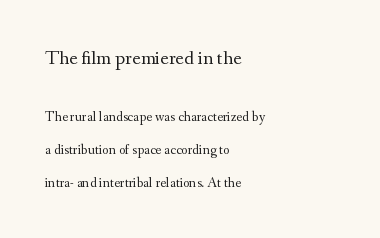
Q: Is the text bold? A: No.
Q: Is the text italic (slanted)? A: No, it is upright.
Q: Is the text underlined? A: No.
Q: How is the paragraph aligned? A: Left-aligned.
Q: Is the spacing between letters normal or unusually wide? A: Normal.
Q: Is the spacing between lines tight, normal or loose? A: Loose.
Q: Which block of text is set in a larger size, the first (top) or the second (bottom)? A: The first (top) one.
